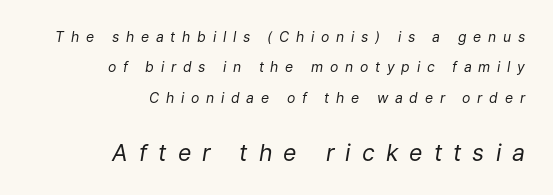
Q: Is the text bold? A: No.
Q: Is the text italic (slanted)? A: Yes, it leans right by about 9 degrees.
Q: Is the text underlined? A: No.
Q: How is the paragraph aligned? A: Right-aligned.
Q: Is the spacing between letters normal or unusually wide? A: Unusually wide.
Q: Is the spacing between lines tight, normal or loose? A: Loose.
Q: Which block of text is set in a larger size, the first (top) or the second (bottom)? A: The second (bottom) one.
